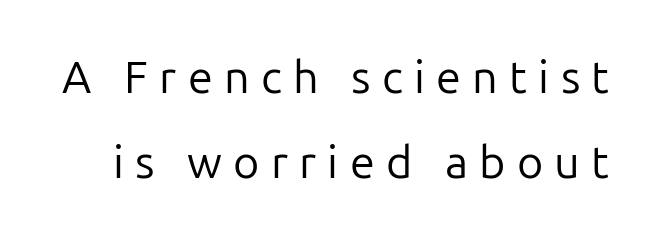
Q: Is the text bold? A: No.
Q: Is the text italic (slanted)? A: No, it is upright.
Q: Is the typeface a serif or a sans-serif typeface? A: Sans-serif.
Q: Is the text underlined? A: No.
Q: Is the spacing between letters normal or unusually wide? A: Unusually wide.
Q: Is the spacing between lines tight, normal or loose? A: Loose.
Q: Width (condensed, normal, or wide)? A: Normal.
Q: Stroke contrast? A: Low.
Q: x-height? A: Medium.
Q: Monospaced? A: No.
